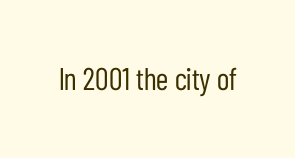
{"serif": "no", "italic": "no", "bold": "no", "weight": "regular", "width": "condensed", "stroke_contrast": "low", "x_height": "medium", "monospaced": "no", "underline": "no", "letter_spacing": "normal", "letter_spacing_em": 0.0, "glyph_px": 31}
